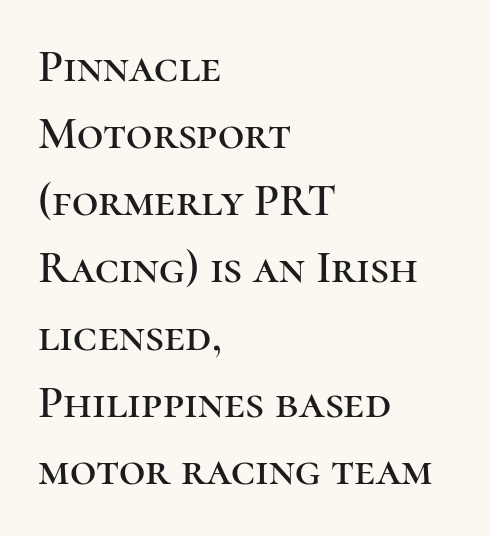
Evenly set lines give the paragraph a standard silhouette. Decoration check: the copy has no underline. The face used here is proportionally spaced, like ordinary book or web type. The axis of the letterforms is exactly vertical. This rendering leaves character spacing at its baseline value. Each letter's strokes conclude with small projecting serifs.
